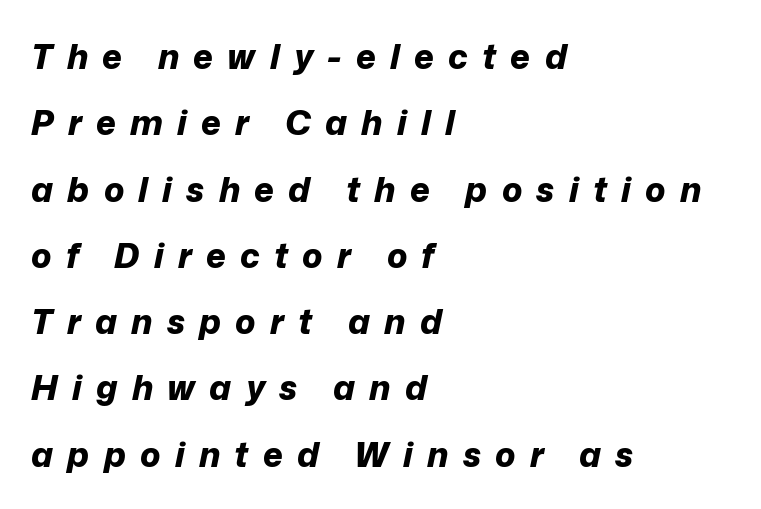
Q: Is the text bold? A: Yes.
Q: Is the text italic (slanted)? A: Yes, it leans right by about 12 degrees.
Q: Is the text underlined? A: No.
Q: How is the paragraph aligned? A: Left-aligned.
Q: Is the spacing between letters normal or unusually wide? A: Unusually wide.
Q: Is the spacing between lines tight, normal or loose? A: Loose.
Q: Width (condensed, normal, or wide)? A: Normal.
Q: Stroke contrast? A: Low.
Q: x-height? A: Medium.
Q: Monospaced? A: No.
